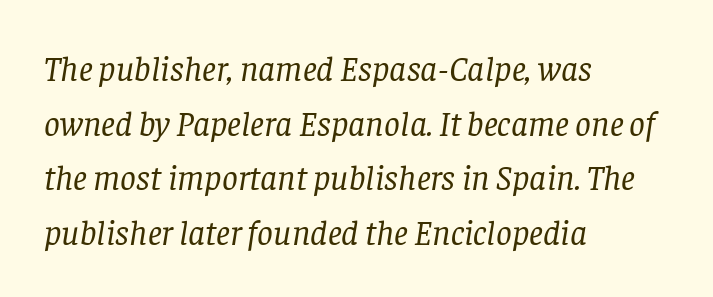
Note the varied advance widths — an 'i' is clearly narrower than an 'm'. The area under the type is left untouched. The typesetting does not lean heavy: it is not bold. Notice how the stems are inclined rather than vertical — that's the hallmark of italics. Compared with typical body copy, the letter spacing here is the same. This rendering uses left alignment, leaving the right contour irregular.
